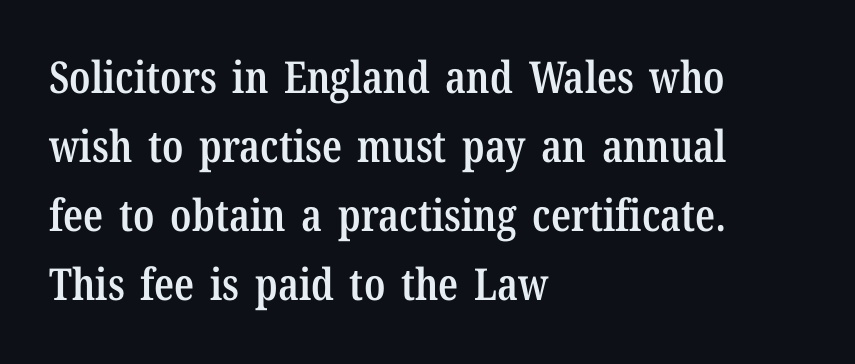
The lettering holds an erect, upright posture throughout. Its strokes are somewhat broadened, the hallmark of semibold type. The characters display serif detailing at their extremities. Do the characters align in a grid? No, the font is proportional.
